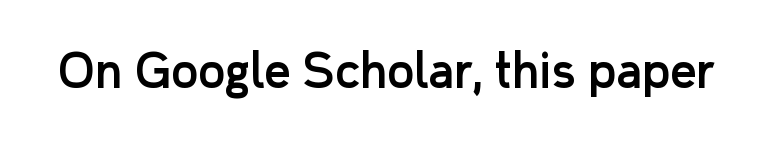
Q: Is the text italic (slanted)? A: No, it is upright.
Q: Is the typeface a serif or a sans-serif typeface? A: Sans-serif.
Q: Is the text underlined? A: No.
Q: Is the spacing between letters normal or unusually wide? A: Normal.
Q: Width (condensed, normal, or wide)? A: Normal.
Q: Stroke contrast? A: Low.
Q: x-height? A: Medium.
Q: Monospaced? A: No.
